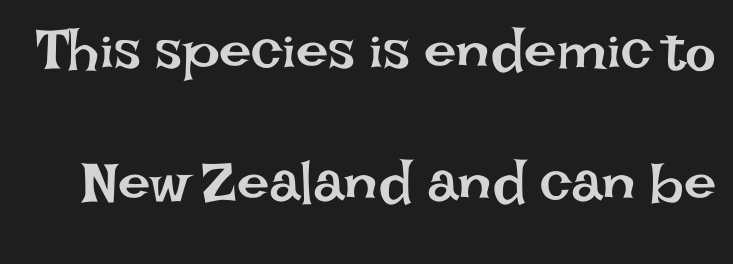
This sample has the flowing, uneven cadence of proportional lettering. This sample uses plain, unmodified letter spacing. The font's upright variant was chosen for this text. Underlining? Definitely not there. Summary of vertical rhythm: relaxed, with wide interline spacing. Weight: regular or lighter.
